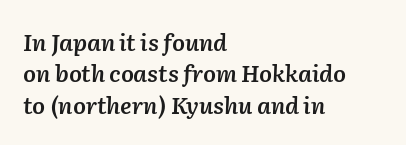
Q: Is the text bold? A: Semi-bold.
Q: Is the text italic (slanted)? A: Yes, it leans right by about 2 degrees.
Q: Is the text underlined? A: No.
Q: How is the paragraph aligned? A: Left-aligned.
Q: Is the spacing between letters normal or unusually wide? A: Normal.
Q: Is the spacing between lines tight, normal or loose? A: Normal.
